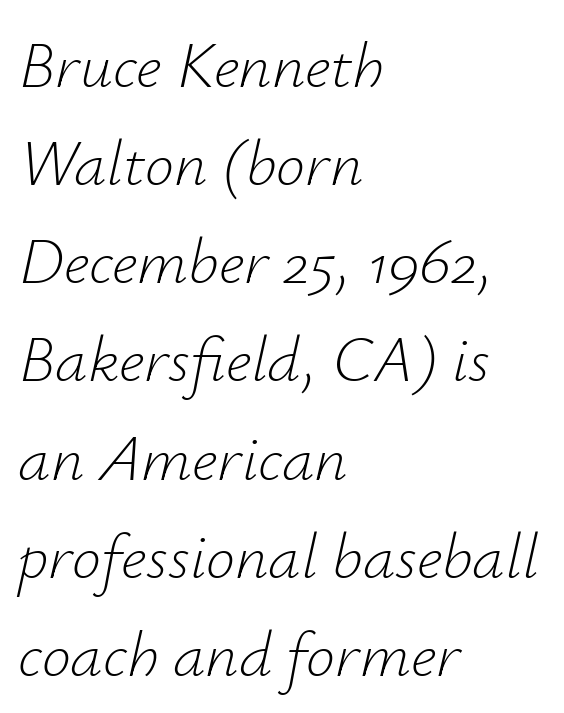
{"italic": "yes", "lean": "right", "slant_degrees": 12, "bold": "no", "weight": "light", "width": "normal", "stroke_contrast": "low", "x_height": "small", "monospaced": "no", "underline": "no", "align": "left", "line_spacing": "normal", "line_spacing_ratio": 1.51, "letter_spacing": "normal", "letter_spacing_em": 0.0, "glyph_px": 65}
